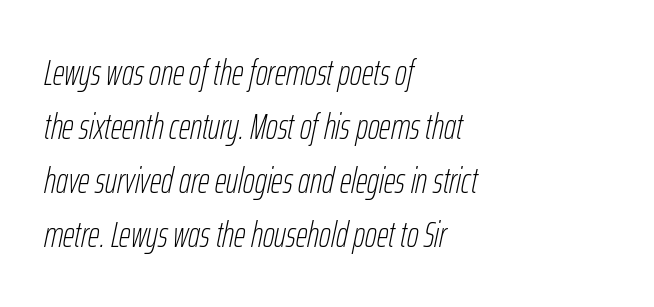
{"italic": "yes", "lean": "right", "slant_degrees": 12, "bold": "no", "weight": "thin", "width": "condensed", "stroke_contrast": "low", "x_height": "medium", "monospaced": "no", "underline": "no", "align": "left", "line_spacing": "normal", "line_spacing_ratio": 1.5, "letter_spacing": "normal", "letter_spacing_em": 0.0, "glyph_px": 36}
